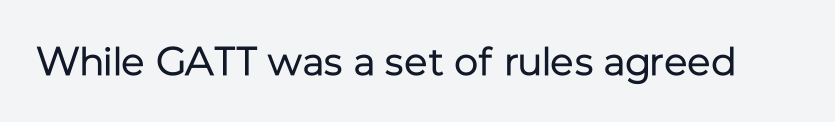
No italicization has been applied; the sample stays upright. The space directly below the letters is spotless. There is no visible air inserted between adjacent glyphs. Is this a heavy cut? Hardly; it is regular or lighter.
